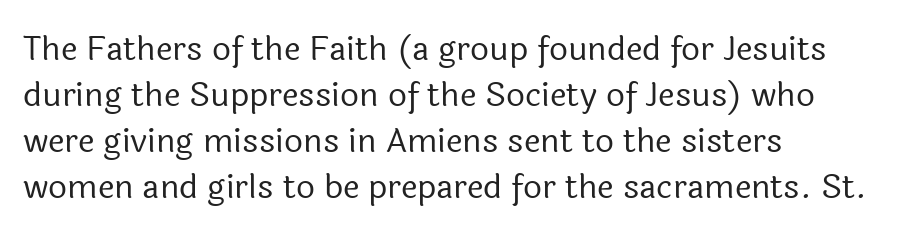
Students, note that the glyphs here touch the page at normal intervals. You can tell from the bare stems that sans-serif type was used. Note the varied advance widths — an 'i' is clearly narrower than an 'm'. Every row of glyphs begins at an identical x-position on the left.
